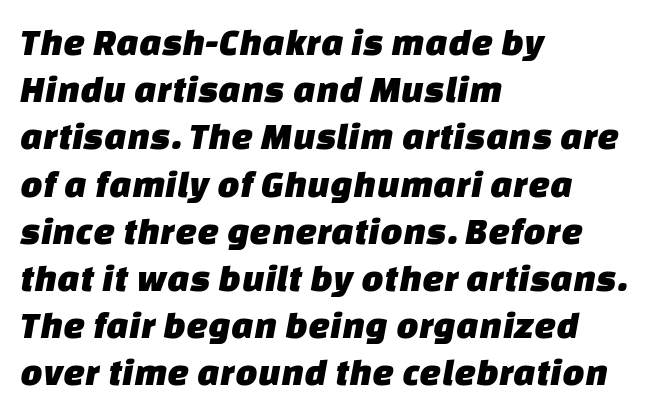
{"serif": "no", "width": "normal", "stroke_contrast": "low", "x_height": "large", "monospaced": "no", "underline": "no", "align": "left", "line_spacing_ratio": 1.21, "letter_spacing": "normal", "letter_spacing_em": 0.0, "glyph_px": 39}
